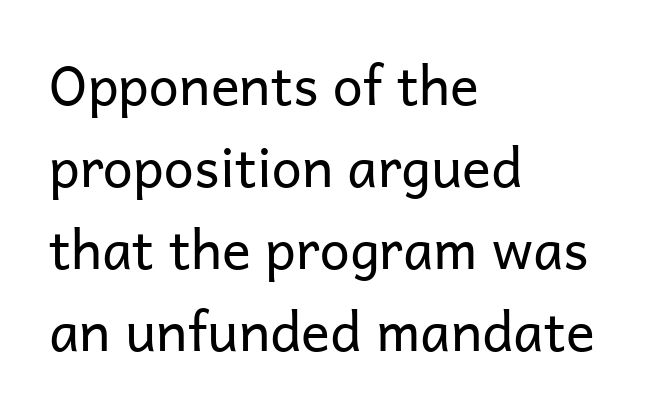
Q: Is the text bold? A: No.
Q: Is the text italic (slanted)? A: No, it is upright.
Q: Is the typeface a serif or a sans-serif typeface? A: Sans-serif.
Q: Is the text underlined? A: No.
Q: How is the paragraph aligned? A: Left-aligned.
Q: Is the spacing between letters normal or unusually wide? A: Normal.
Q: Is the spacing between lines tight, normal or loose? A: Normal.
Q: Width (condensed, normal, or wide)? A: Normal.
Q: Stroke contrast? A: Low.
Q: x-height? A: Medium.
Q: Monospaced? A: No.
